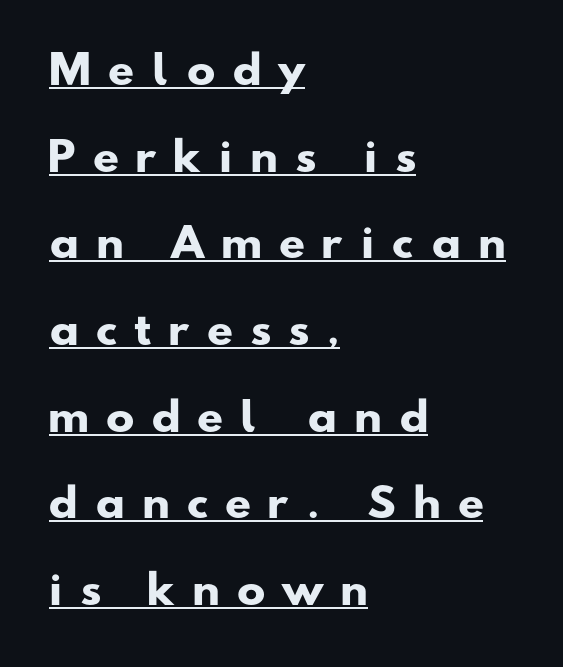
The image shows 38 px heavy, wide sans-serif type; set left-aligned, loose line spacing (2.28x), unusually wide letter spacing (+0.49 em), underlined; low stroke contrast and a small x-height.
